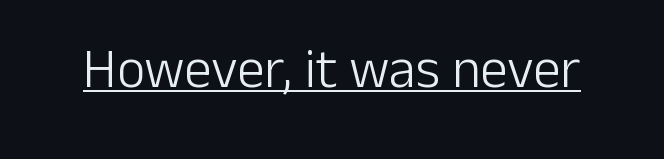
Q: Is the text bold? A: No.
Q: Is the text italic (slanted)? A: No, it is upright.
Q: Is the typeface a serif or a sans-serif typeface? A: Sans-serif.
Q: Is the text underlined? A: Yes.
Q: Is the spacing between letters normal or unusually wide? A: Normal.
Q: Width (condensed, normal, or wide)? A: Normal.
Q: Stroke contrast? A: Low.
Q: x-height? A: Medium.
Q: Monospaced? A: No.
